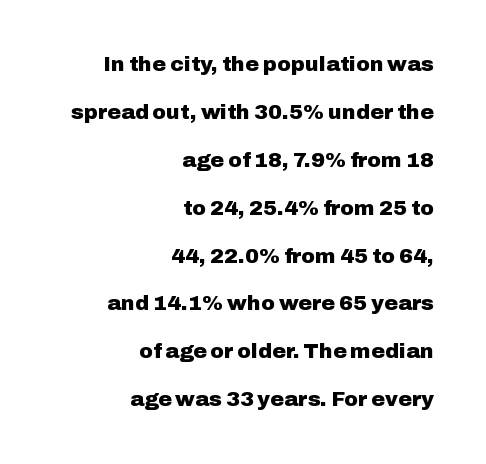
Check the space under the baseline: it is left empty. The rendering uses a large line-height, opening up the rows. The text block is weighted toward the right margin, trailing off unevenly leftward. Nobody touched the tracking dial on this one. The letters are bold, with thick, heavy strokes.
